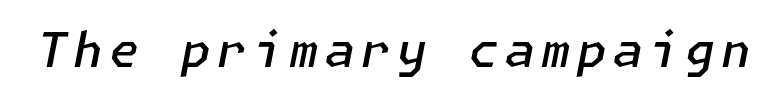
{"italic": "yes", "lean": "right", "slant_degrees": 11, "bold": "semi", "weight": "semibold", "width": "normal", "stroke_contrast": "low", "x_height": "medium", "underline": "no", "glyph_px": 48}
